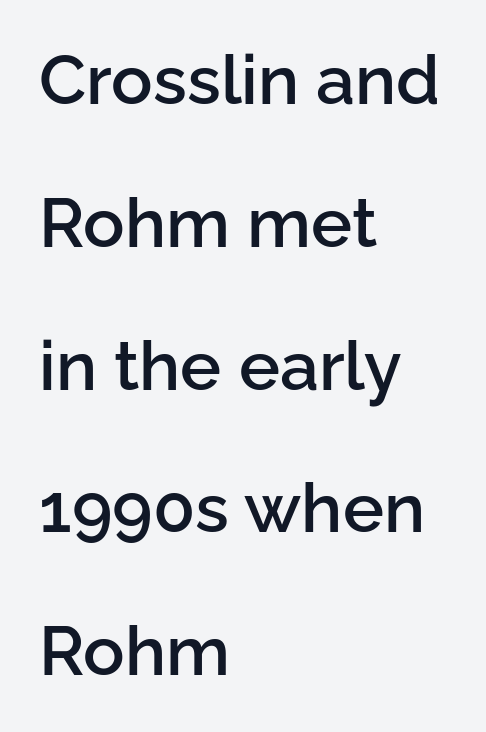
A somewhat darkened texture: the type is semibold rather than bold. Casual observation: everything's shoved over to the left. Standard letterfit; no display-style spreading of the glyphs. The letters advance in unequal steps, a hallmark of proportional type.
